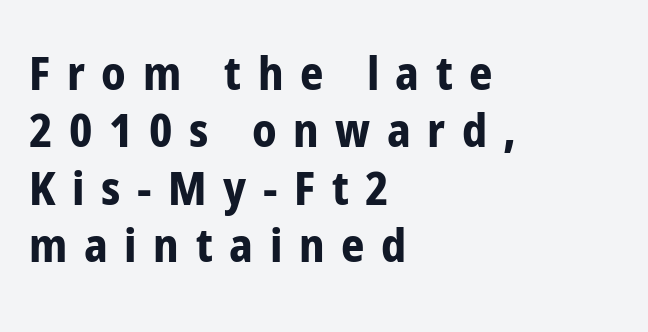
The face used here is rendered with a markedly widened letterfit. Rows of type keep a routine distance in the vertical direction. The font is running at its bold setting. I'd call this a sans setting — the letters go barefoot. Notice how the stems are strictly vertical — no italics here.
